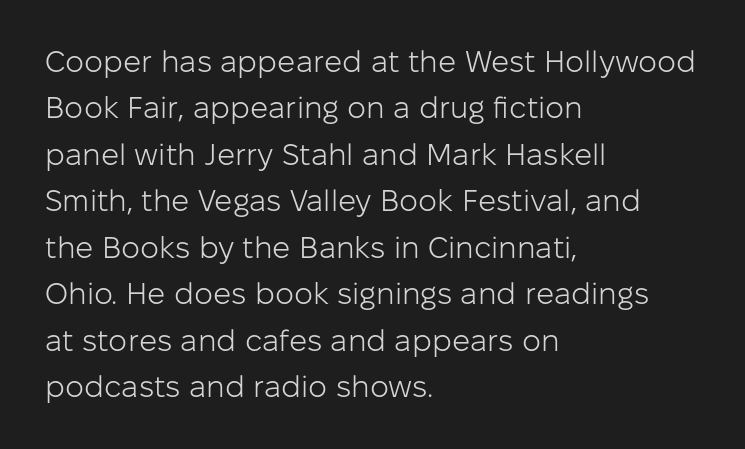
Q: Is the text bold? A: No.
Q: Is the text italic (slanted)? A: No, it is upright.
Q: Is the typeface a serif or a sans-serif typeface? A: Sans-serif.
Q: Is the text underlined? A: No.
Q: How is the paragraph aligned? A: Left-aligned.
Q: Is the spacing between letters normal or unusually wide? A: Normal.
Q: Is the spacing between lines tight, normal or loose? A: Normal.
Q: Width (condensed, normal, or wide)? A: Normal.
Q: Stroke contrast? A: Low.
Q: x-height? A: Medium.
Q: Monospaced? A: No.
